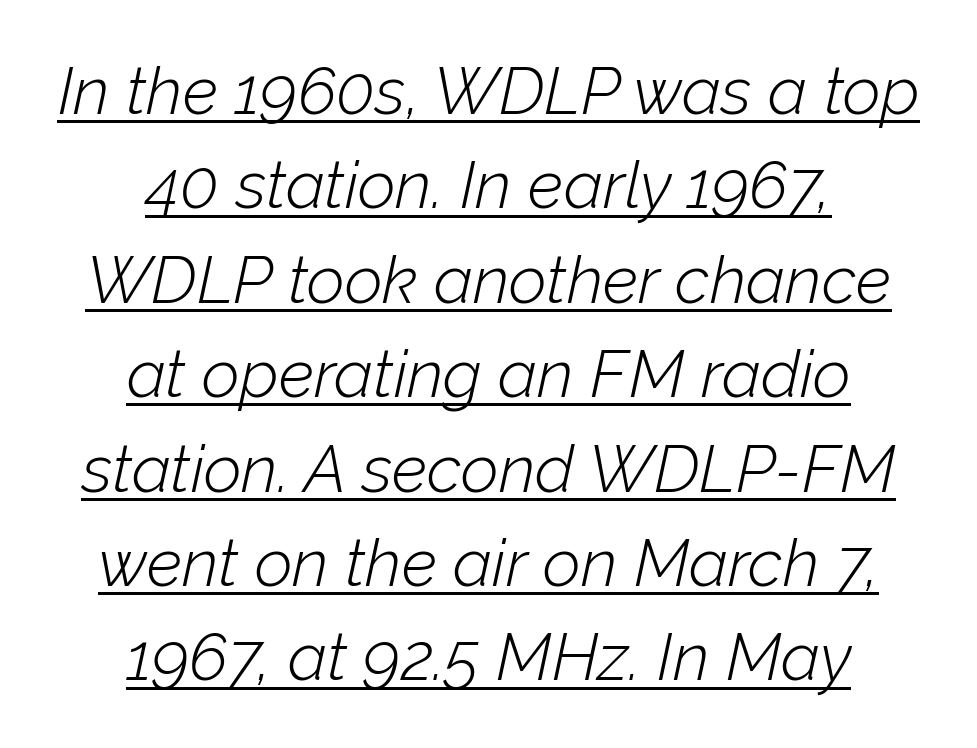
The image shows 66 px light type, italic (leaning right); set centered, normal line spacing (1.43x), normal letter spacing, underlined; low stroke contrast and a medium x-height.
